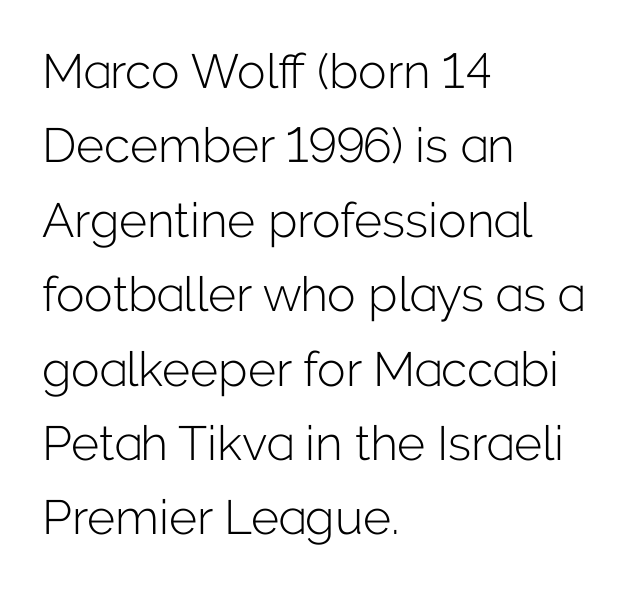
{"serif": "no", "italic": "no", "bold": "no", "weight": "light", "width": "normal", "stroke_contrast": "low", "x_height": "medium", "monospaced": "no", "underline": "no", "align": "left", "line_spacing": "normal", "line_spacing_ratio": 1.55, "letter_spacing": "normal", "letter_spacing_em": 0.0, "glyph_px": 48}
